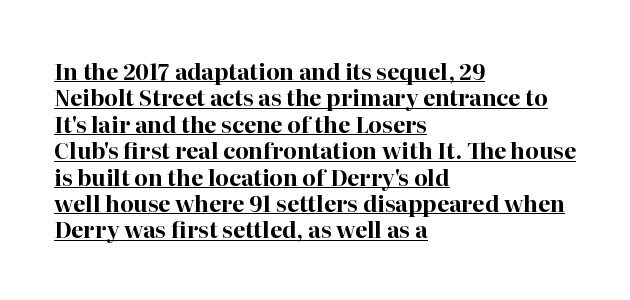
Q: Is the text bold? A: Yes.
Q: Is the text italic (slanted)? A: No, it is upright.
Q: Is the text underlined? A: Yes.
Q: How is the paragraph aligned? A: Left-aligned.
Q: Is the spacing between letters normal or unusually wide? A: Normal.
